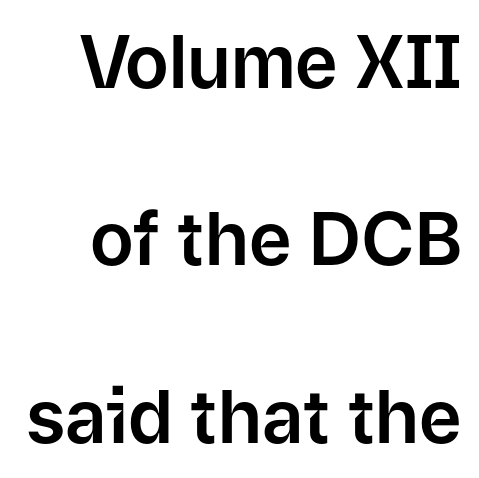
{"serif": "no", "italic": "no", "width": "normal", "stroke_contrast": "low", "x_height": "medium", "monospaced": "no", "underline": "no", "line_spacing": "loose", "line_spacing_ratio": 2.43, "letter_spacing": "normal", "letter_spacing_em": 0.0, "glyph_px": 73}
